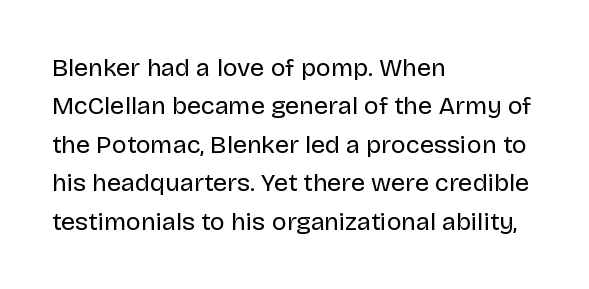
{"italic": "no", "bold": "no", "underline": "no", "align": "left", "line_spacing": "normal", "line_spacing_ratio": 1.54, "letter_spacing": "normal", "letter_spacing_em": 0.0, "glyph_px": 25}
